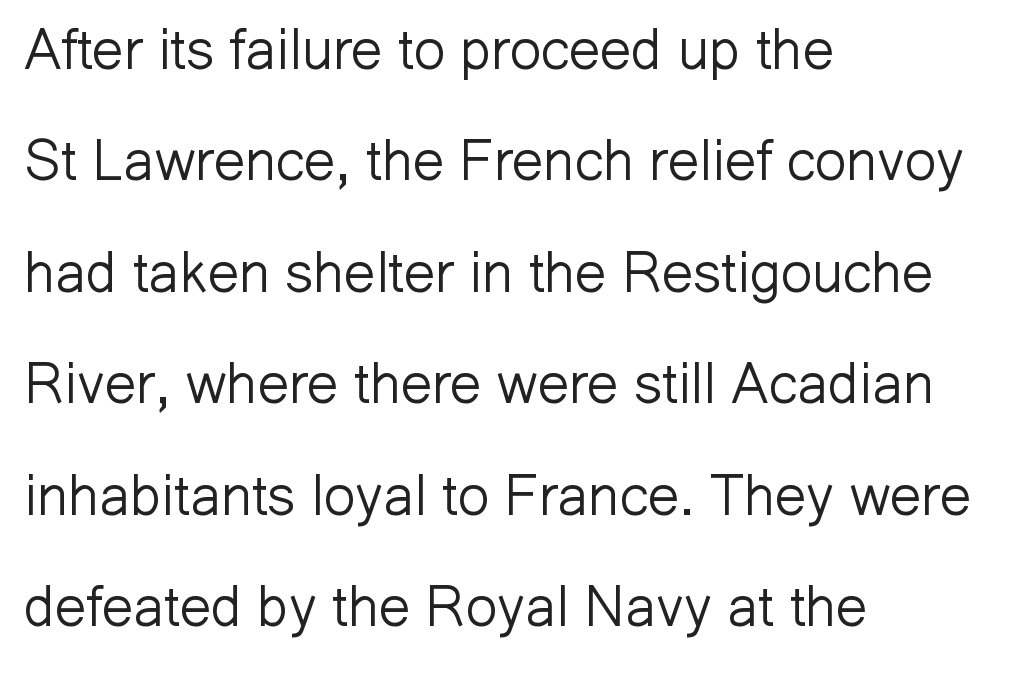
The image shows 56 px light sans-serif type, upright; set left-aligned, loose line spacing (1.99x), normal letter spacing, not underlined; low stroke contrast and a medium x-height.
